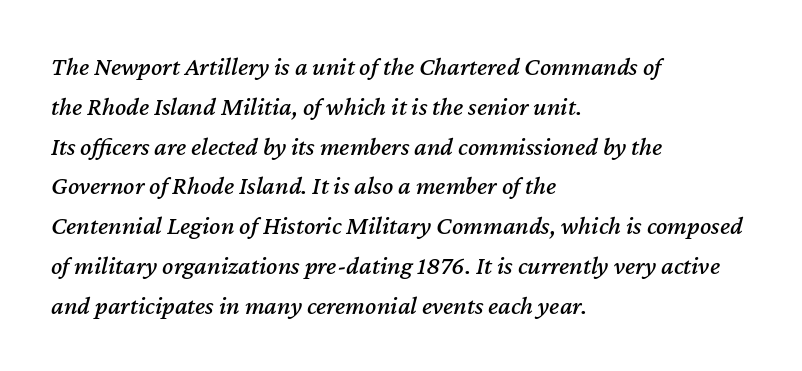
{"italic": "yes", "lean": "right", "slant_degrees": 12, "underline": "no", "align": "left", "line_spacing": "normal", "line_spacing_ratio": 1.53, "letter_spacing": "normal", "letter_spacing_em": 0.0, "glyph_px": 26}
